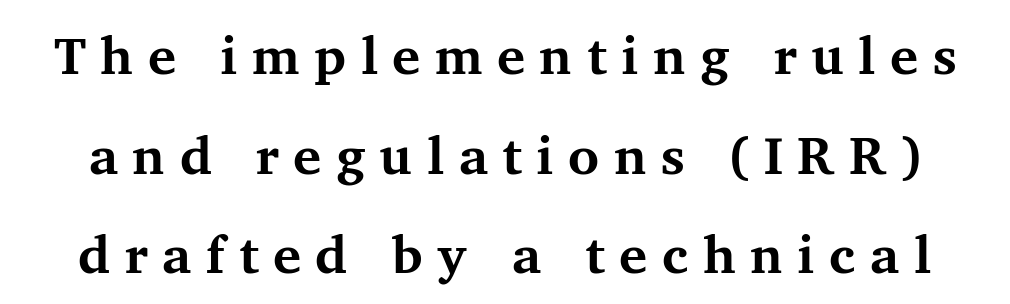
The image shows 53 px bold serif type, upright; set line spacing 1.88x, unusually wide letter spacing (+0.27 em), not underlined; medium stroke contrast and a medium x-height.
